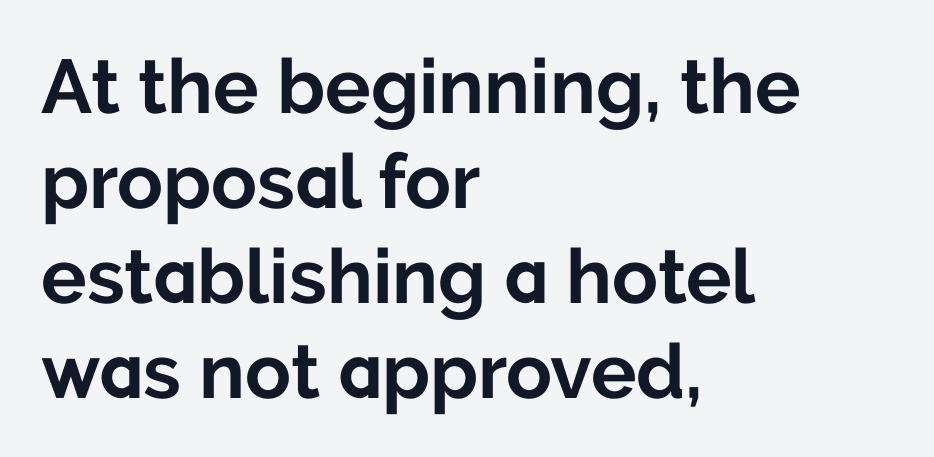
{"serif": "no", "italic": "no", "bold": "yes", "weight": "bold", "width": "normal", "stroke_contrast": "low", "x_height": "medium", "monospaced": "no", "underline": "no", "align": "left", "line_spacing": "normal", "line_spacing_ratio": 1.25, "letter_spacing": "normal", "letter_spacing_em": 0.0, "glyph_px": 76}
